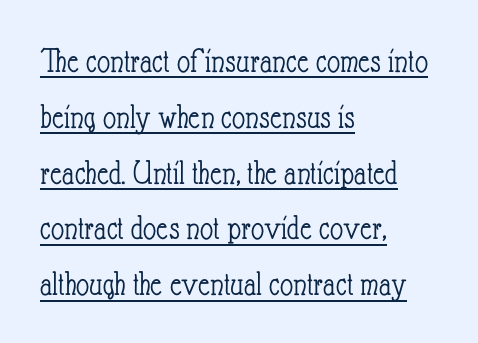
A typesetter would call this leading conventional body-copy spacing. The face looks like a standard text weight, possibly lighter. The passage shown is underscored from start to finish. A classic flush-left, rag-right setting is used for this passage. Default kerning and tracking; the words read as compact shapes.
